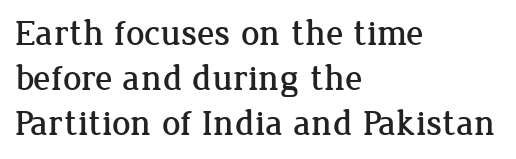
Letters rest on an invisible, unmarked baseline. Layout note: lines flush left. Posture: vertical. Check where the strokes stop: tiny serifs finish them off. Compared with typical paragraphs, the rows here are spaced about the same.
